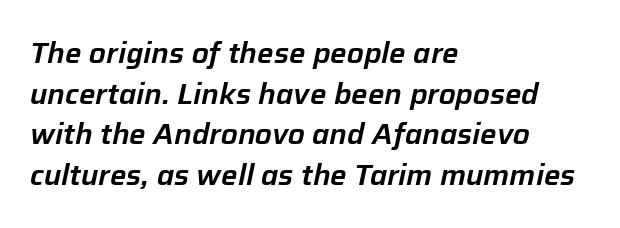
Q: Is the text italic (slanted)? A: Yes, it leans right by about 12 degrees.
Q: Is the text underlined? A: No.
Q: How is the paragraph aligned? A: Left-aligned.
Q: Is the spacing between letters normal or unusually wide? A: Normal.
Q: Is the spacing between lines tight, normal or loose? A: Normal.
Q: Width (condensed, normal, or wide)? A: Normal.
Q: Stroke contrast? A: Low.
Q: x-height? A: Medium.
Q: Monospaced? A: No.
